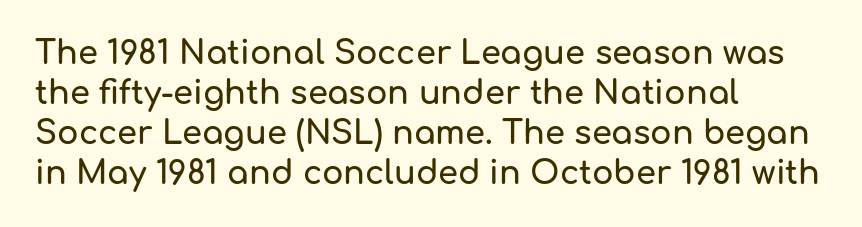
{"serif": "no", "italic": "no", "width": "normal", "stroke_contrast": "low", "x_height": "medium", "monospaced": "no", "underline": "no", "align": "left", "line_spacing": "normal", "line_spacing_ratio": 1.25, "letter_spacing": "normal", "letter_spacing_em": 0.0, "glyph_px": 32}
